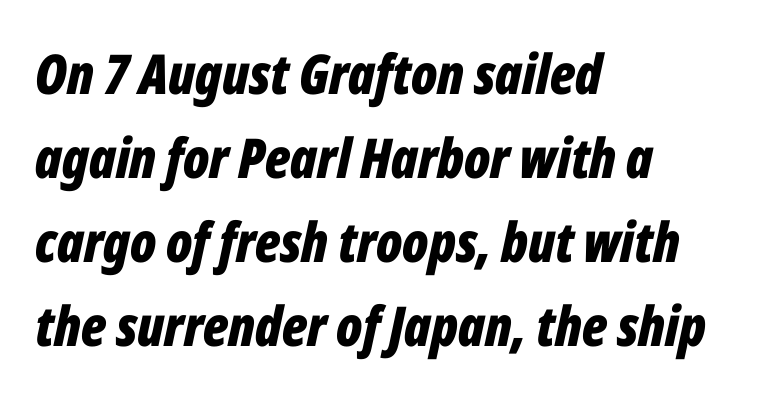
{"italic": "yes", "lean": "right", "slant_degrees": 12, "bold": "yes", "weight": "bold", "width": "condensed", "stroke_contrast": "low", "x_height": "medium", "monospaced": "no", "underline": "no", "align": "left", "line_spacing": "normal", "line_spacing_ratio": 1.53, "letter_spacing": "normal", "letter_spacing_em": 0.0, "glyph_px": 55}
